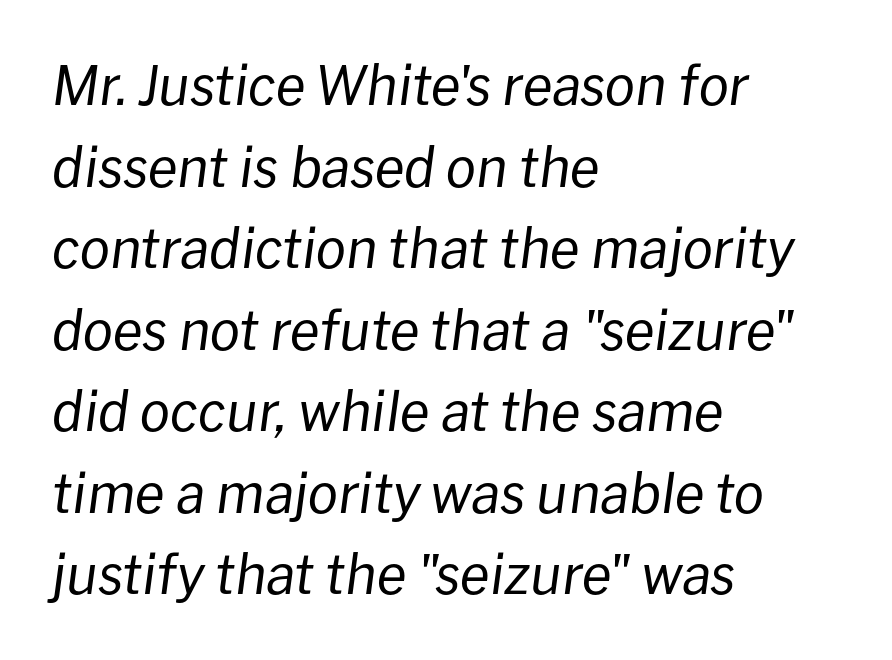
Quick note: interline space is typical. Character widths vary here, with narrow letters taking less room than wide ones. Think standard paragraph weight, or any step lighter than that. Descender tails drop into unmarked territory. Slant detected: the letters are inclined.
